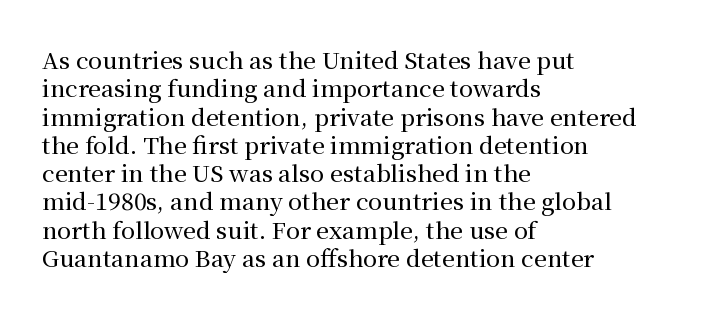
{"italic": "no", "underline": "no", "align": "left", "line_spacing_ratio": 1.23, "letter_spacing": "normal", "letter_spacing_em": 0.0, "glyph_px": 23}
